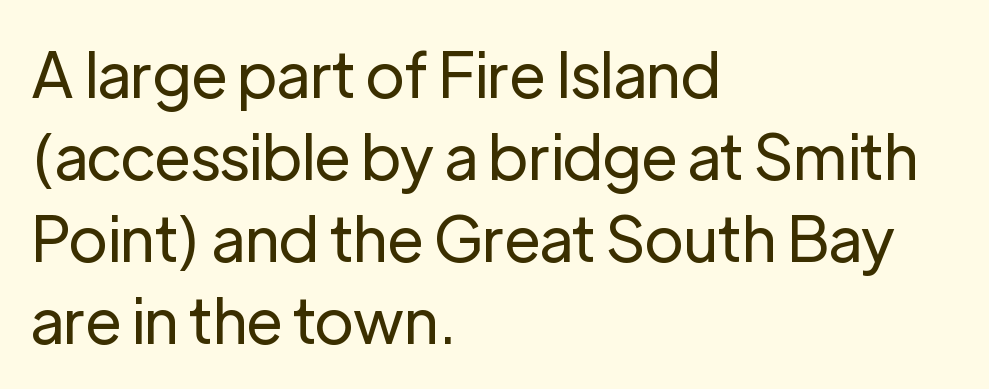
{"serif": "no", "italic": "no", "bold": "no", "weight": "regular", "width": "normal", "stroke_contrast": "low", "x_height": "medium", "monospaced": "no", "underline": "no", "align": "left", "line_spacing": "normal", "line_spacing_ratio": 1.32, "letter_spacing": "normal", "letter_spacing_em": 0.0, "glyph_px": 62}
